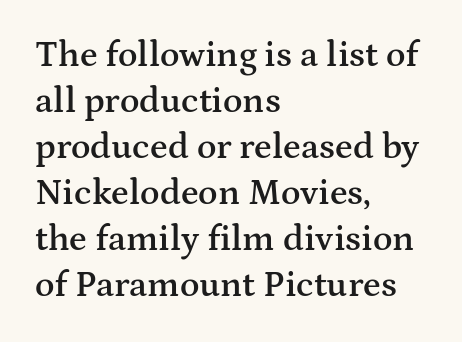
Upright lettering throughout. Characters follow at the spacing the type designer built in. The area under the type is left untouched. Vertical spacing — default. Does the weight exceed regular? Yes, but only to semibold.
